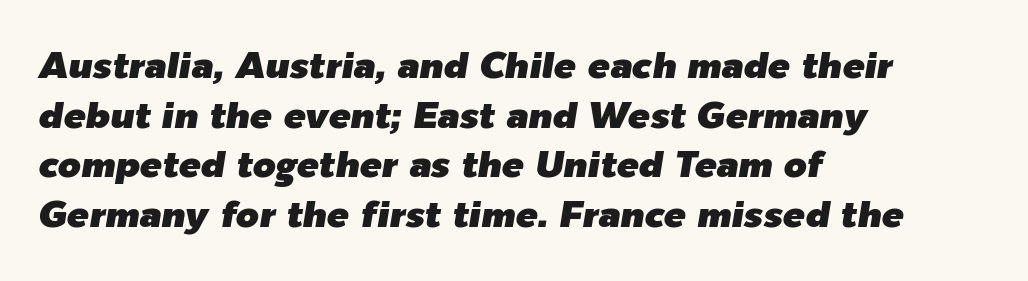
Q: Is the text italic (slanted)? A: Yes, it leans right by about 9 degrees.
Q: Is the text underlined? A: No.
Q: How is the paragraph aligned? A: Left-aligned.
Q: Is the spacing between letters normal or unusually wide? A: Normal.
Q: Is the spacing between lines tight, normal or loose? A: Normal.
Q: Width (condensed, normal, or wide)? A: Normal.
Q: Stroke contrast? A: Low.
Q: x-height? A: Medium.
Q: Monospaced? A: No.
